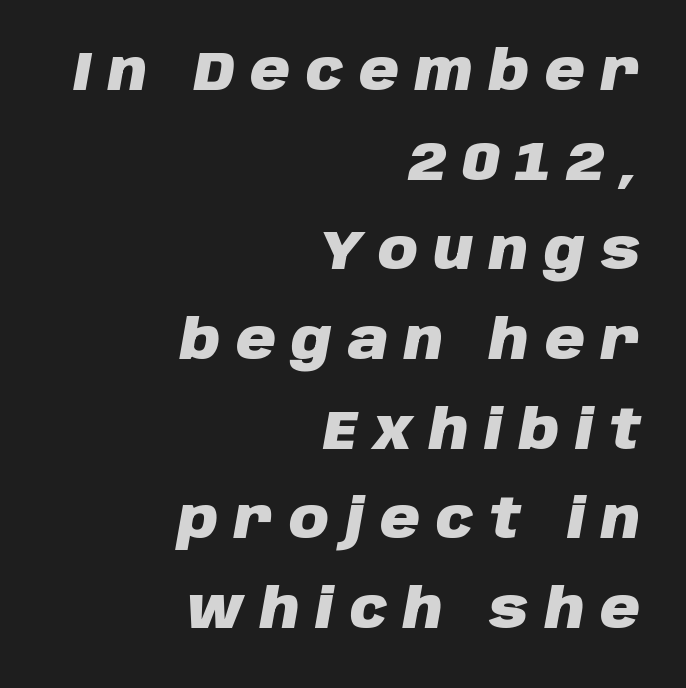
Q: Is the text bold? A: Yes.
Q: Is the text italic (slanted)? A: Yes, it leans right by about 10 degrees.
Q: Is the text underlined? A: No.
Q: How is the paragraph aligned? A: Right-aligned.
Q: Is the spacing between letters normal or unusually wide? A: Unusually wide.
Q: Is the spacing between lines tight, normal or loose? A: Normal.
Q: Width (condensed, normal, or wide)? A: Normal.
Q: Stroke contrast? A: Low.
Q: x-height? A: Large.
Q: Monospaced? A: No.
